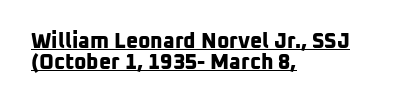
The image shows 21 px bold type; set left-aligned, tight line spacing (1.0x), normal letter spacing, underlined.
